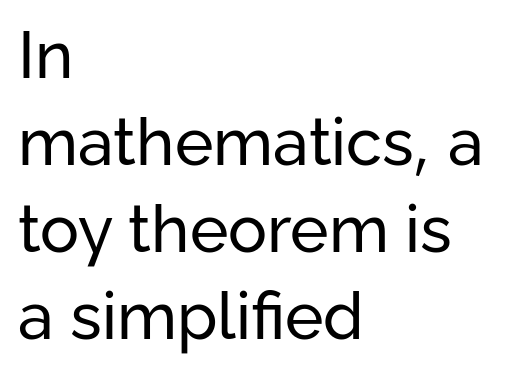
{"serif": "no", "italic": "no", "bold": "no", "weight": "regular", "width": "normal", "stroke_contrast": "low", "x_height": "medium", "monospaced": "no", "underline": "no", "align": "left", "line_spacing": "normal", "line_spacing_ratio": 1.34, "letter_spacing": "normal", "letter_spacing_em": 0.0, "glyph_px": 65}
